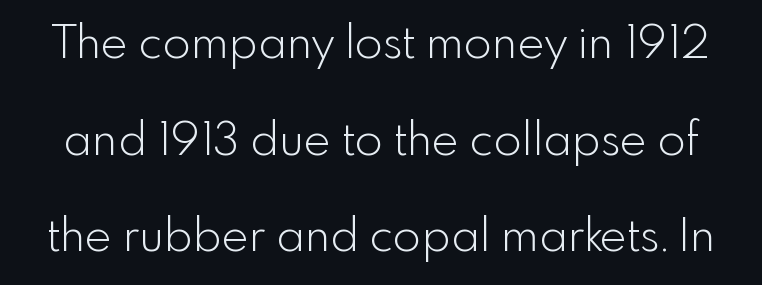
Tracking value appears to be zero — textbook default spacing. Here the designer chose a conventional face with non-uniform glyph widths. The rendering shows plain stroke endings on the letterforms — a sans-serif design. If you measured baseline to baseline, you'd find a long distance.
